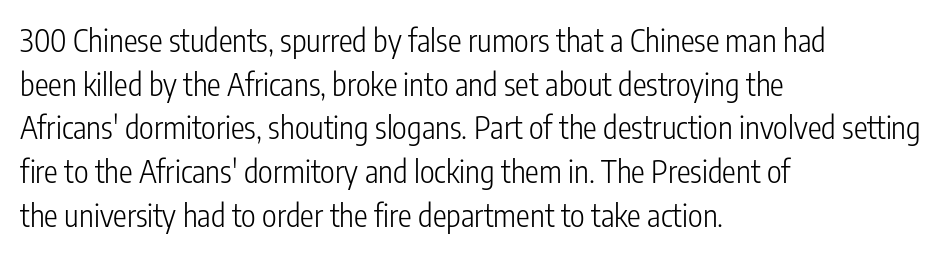
{"serif": "no", "italic": "no", "bold": "no", "weight": "light", "width": "condensed", "stroke_contrast": "low", "x_height": "medium", "monospaced": "no", "underline": "no", "align": "left", "line_spacing": "normal", "line_spacing_ratio": 1.41, "letter_spacing": "normal", "letter_spacing_em": 0.0, "glyph_px": 31}
